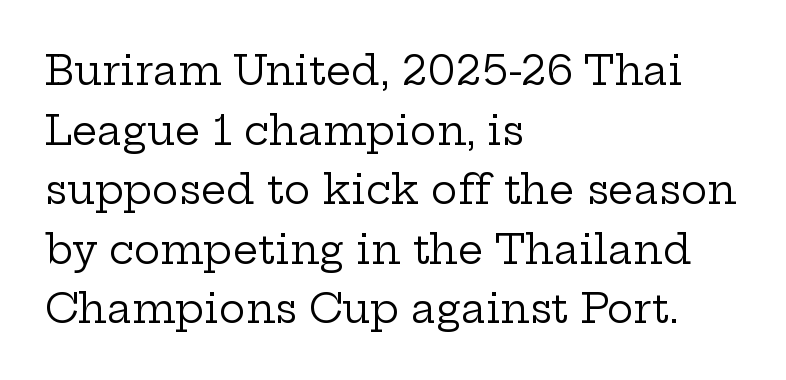
Q: Is the text bold? A: No.
Q: Is the text italic (slanted)? A: No, it is upright.
Q: Is the typeface a serif or a sans-serif typeface? A: Serif.
Q: Is the text underlined? A: No.
Q: How is the paragraph aligned? A: Left-aligned.
Q: Is the spacing between letters normal or unusually wide? A: Normal.
Q: Is the spacing between lines tight, normal or loose? A: Normal.
Q: Width (condensed, normal, or wide)? A: Wide.
Q: Stroke contrast? A: Low.
Q: x-height? A: Medium.
Q: Monospaced? A: No.
